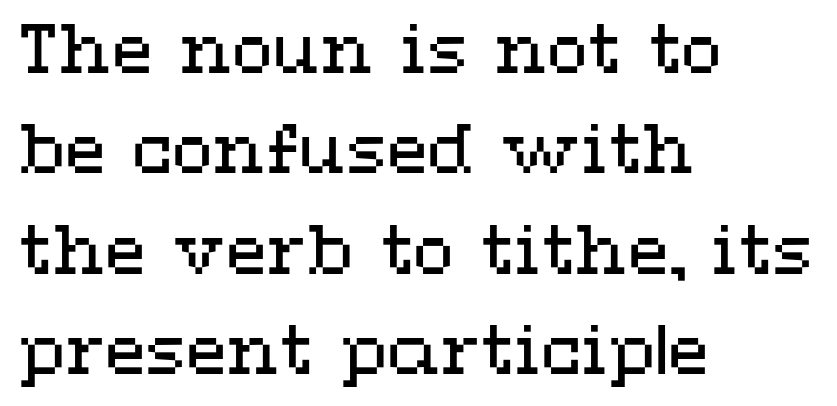
{"italic": "no", "bold": "no", "weight": "regular", "width": "wide", "stroke_contrast": "medium", "x_height": "medium", "monospaced": "no", "underline": "no", "align": "left", "line_spacing": "normal", "line_spacing_ratio": 1.5, "letter_spacing": "normal", "letter_spacing_em": 0.0, "glyph_px": 67}
